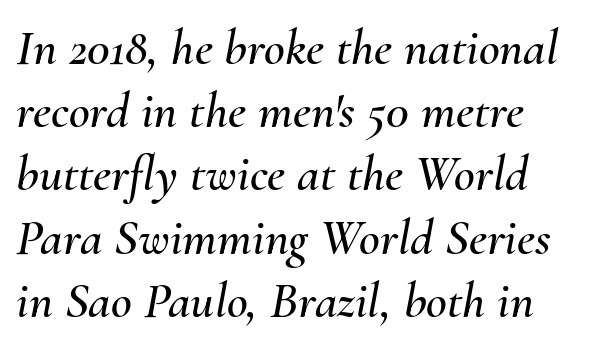
The image shows 51 px text type, italic (leaning right); set line spacing 1.24x, normal letter spacing, not underlined; medium stroke contrast and a small x-height.
